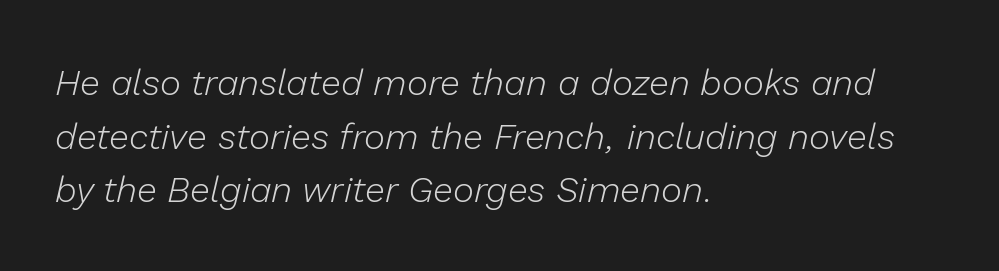
Interline gaps are of average width in this sample. Any mark beneath the type? The region is blank. The weight tops out at a normal text grade. Line starts are locked; line ends wander. Looks like regular typesetting: each glyph gets only the width it needs.
